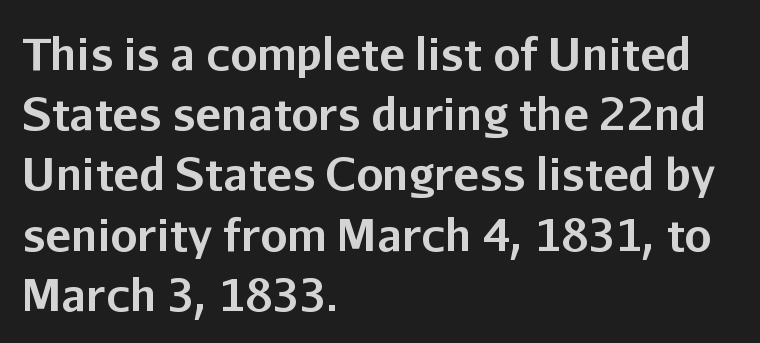
The sample has been set heavy, in full bold. It's the straight-up-and-down kind of type. The glyphs are unaccompanied by any horizontal stroke below them. These lines are rendered in a variable-pitch font.
